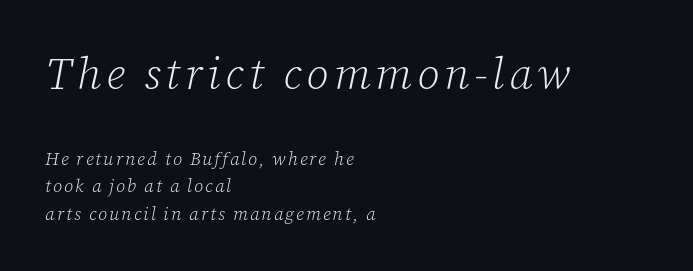
{"serif": "yes", "italic": "yes", "lean": "right", "slant_degrees": 12, "bold": "no", "weight": "light", "width": "normal", "stroke_contrast": "low", "x_height": "medium", "monospaced": "no", "underline": "no", "align": "left", "line_spacing": "normal", "line_spacing_ratio": 1.52, "larger_block": "first", "size_ratio": 2.44, "glyph_px": 44}
